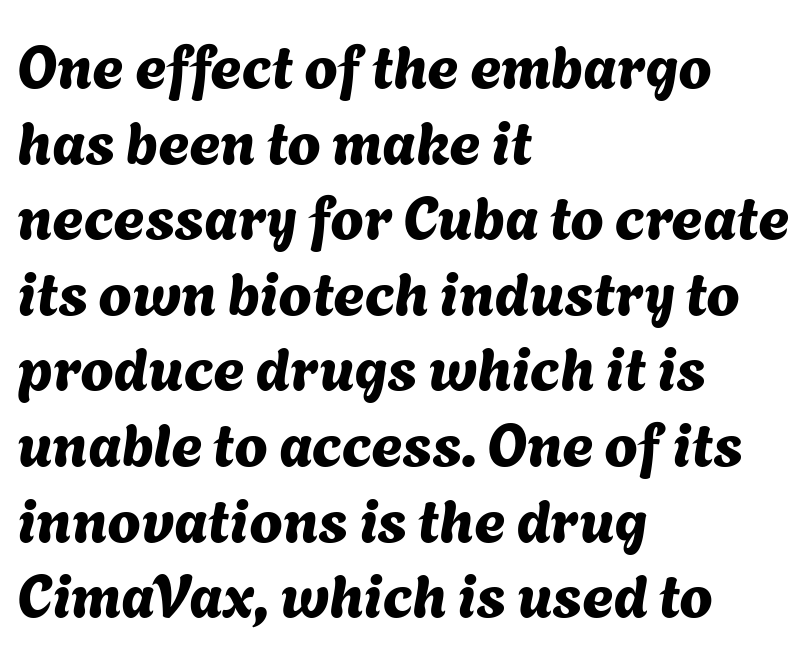
Q: Is the typeface a serif or a sans-serif typeface? A: Sans-serif.
Q: Is the text underlined? A: No.
Q: How is the paragraph aligned? A: Left-aligned.
Q: Is the spacing between letters normal or unusually wide? A: Normal.
Q: Is the spacing between lines tight, normal or loose? A: Normal.
Q: Width (condensed, normal, or wide)? A: Normal.
Q: Stroke contrast? A: Medium.
Q: x-height? A: Medium.
Q: Monospaced? A: No.
